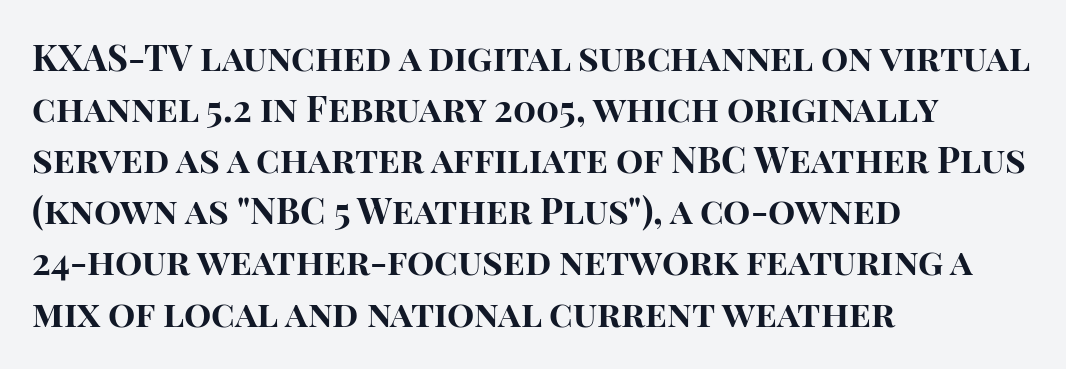
{"serif": "no", "italic": "no", "bold": "yes", "weight": "bold", "width": "normal", "stroke_contrast": "high", "x_height": "large", "monospaced": "no", "underline": "no", "align": "left", "line_spacing": "normal", "line_spacing_ratio": 1.42, "letter_spacing": "normal", "letter_spacing_em": 0.0, "glyph_px": 36}
